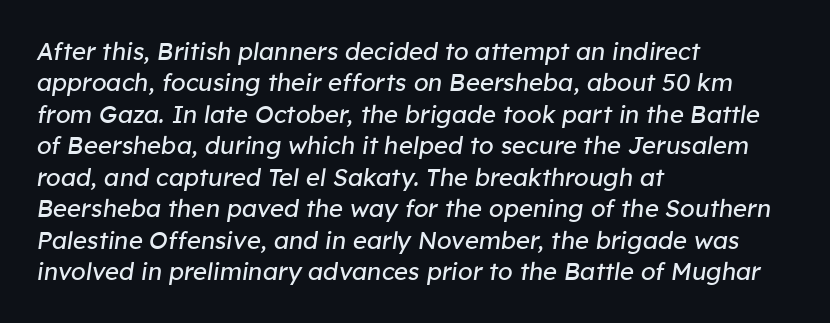
{"italic": "yes", "lean": "right", "slant_degrees": 8, "bold": "no", "underline": "no", "align": "left", "line_spacing": "normal", "line_spacing_ratio": 1.31, "letter_spacing": "normal", "letter_spacing_em": 0.0, "glyph_px": 24}
